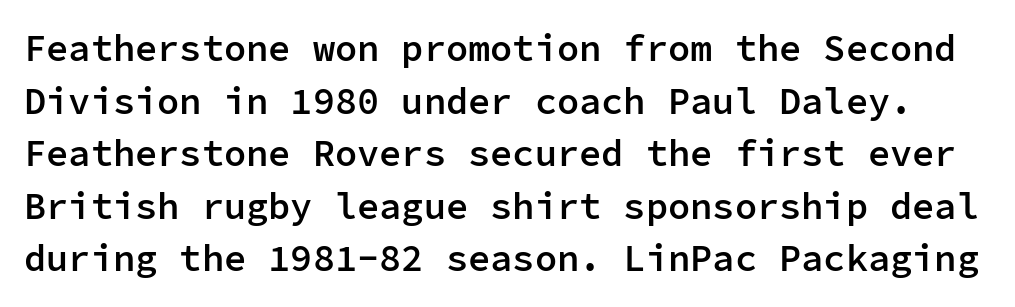
{"serif": "no", "italic": "no", "bold": "semi", "weight": "semibold", "width": "normal", "stroke_contrast": "low", "x_height": "medium", "monospaced": "yes", "underline": "no", "line_spacing": "normal", "line_spacing_ratio": 1.42, "letter_spacing": "normal", "letter_spacing_em": 0.0, "glyph_px": 37}
